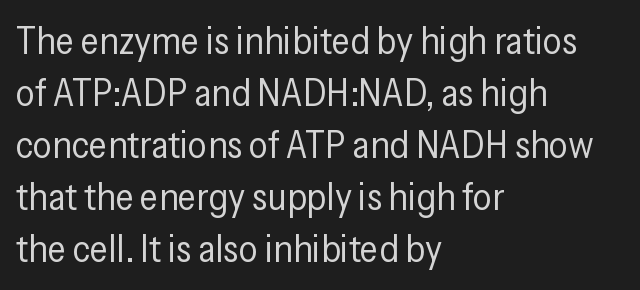
Q: Is the text bold? A: No.
Q: Is the text italic (slanted)? A: No, it is upright.
Q: Is the typeface a serif or a sans-serif typeface? A: Sans-serif.
Q: Is the text underlined? A: No.
Q: How is the paragraph aligned? A: Left-aligned.
Q: Is the spacing between letters normal or unusually wide? A: Normal.
Q: Is the spacing between lines tight, normal or loose? A: Normal.
Q: Width (condensed, normal, or wide)? A: Condensed.
Q: Stroke contrast? A: Low.
Q: x-height? A: Medium.
Q: Monospaced? A: No.
